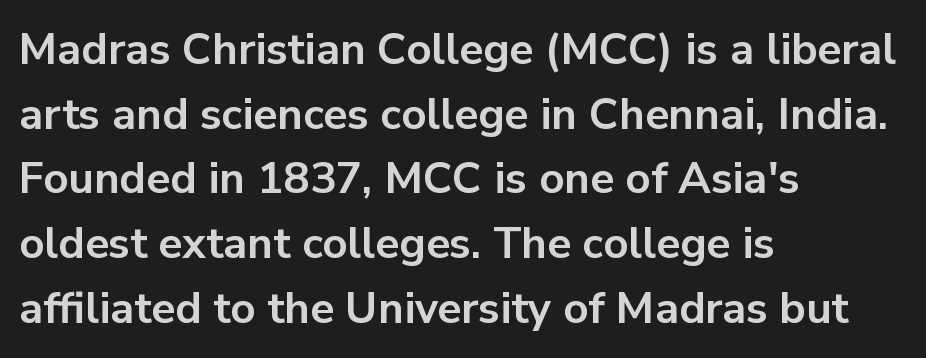
Spacing verdict: proportional, widths tailored to each character. Baseline-to-baseline distance is the conventional proportion of letter height. Is this a sans? Yes — the strokes have no serifs. A clean baseline with only descenders dipping below it. Layout note: lines flush left. The characters look thick and weighty, a clear bold.
